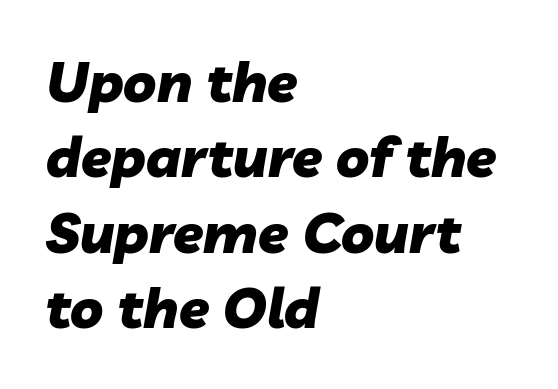
Layout note: lines flush left. Strong, thick strokes mark this as bold type. The passage shown leans; its letterforms are oblique. There is no visible air inserted between adjacent glyphs.
